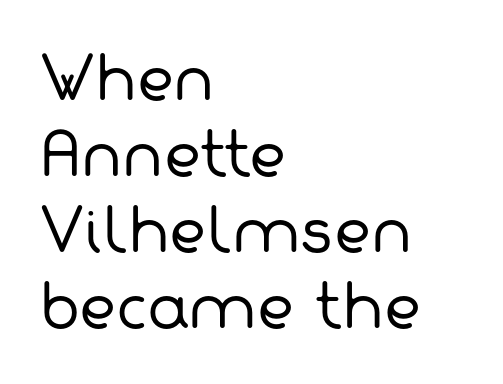
Between one letter and the next there's only the usual sliver of space. What kind of face is this? One without serifs — a sans. Plain, unruled lines of type. Weight class: somewhere from thin through regular.
